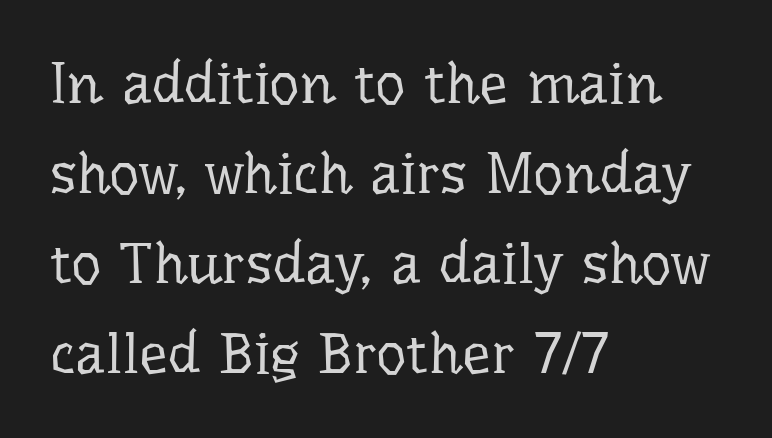
The image shows 58 px regular-weight serif type, upright; set left-aligned, normal line spacing (1.55x), normal letter spacing, not underlined; low stroke contrast and a medium x-height.
